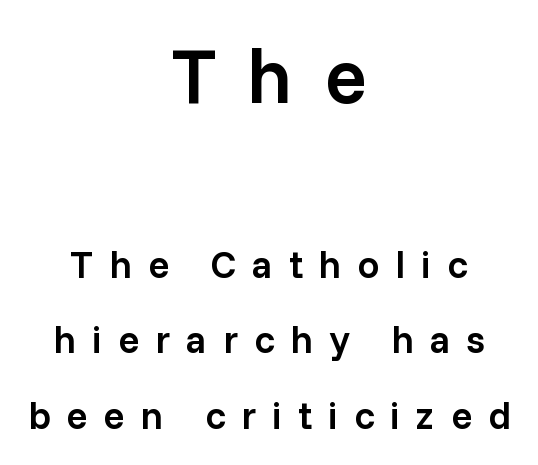
Size contrast runs from large at the top to small at the bottom. The face used here is a semibold: visibly heavier than regular, lighter than bold. Here the designer chose a conventional face with non-uniform glyph widths. The block of text is sparse from top to bottom, with ample space between rows. The typesetter chose a symmetrical, centered arrangement here. This rendering widens character spacing well past its baseline value.
